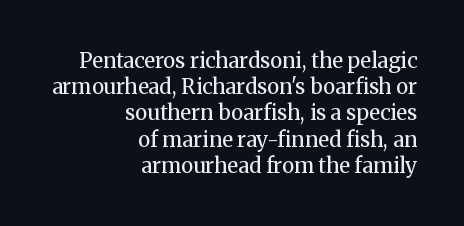
{"italic": "no", "bold": "no", "underline": "no", "align": "right", "line_spacing": "normal", "line_spacing_ratio": 1.25, "letter_spacing": "normal", "letter_spacing_em": 0.0, "glyph_px": 21}
